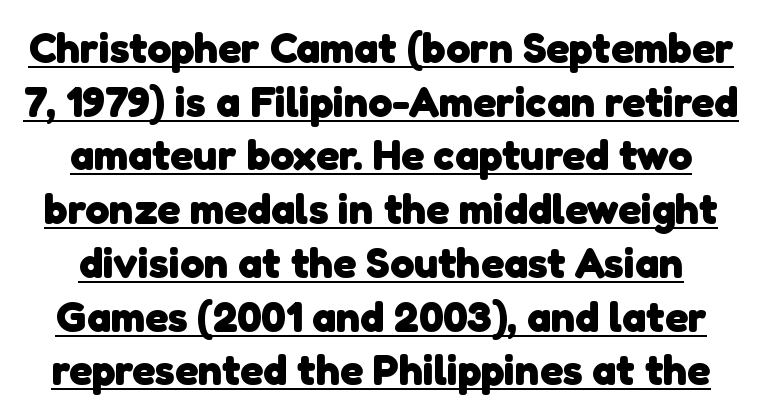
A dark, heavy texture on the line: the type is bold. Short note: letters normally spaced. The face used here is proportionally spaced, like ordinary book or web type. Underlining? Definitely there. Regarding serifs, this sample does without them. Summary of vertical rhythm: regular, with standard interline spacing.
